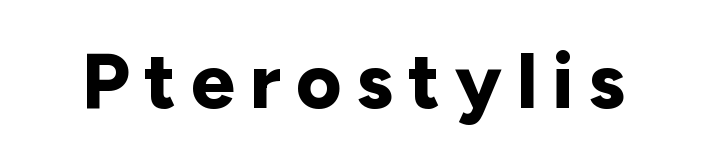
{"serif": "no", "italic": "no", "bold": "yes", "weight": "bold", "width": "normal", "stroke_contrast": "low", "x_height": "medium", "monospaced": "no", "underline": "no", "glyph_px": 78}
